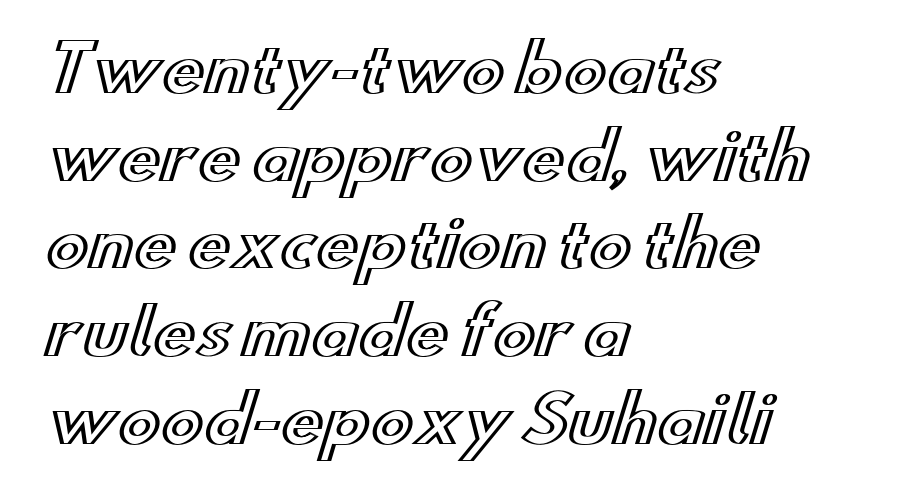
The image shows 64 px wide type; set left-aligned, normal line spacing (1.37x), normal letter spacing, not underlined; a small x-height.
